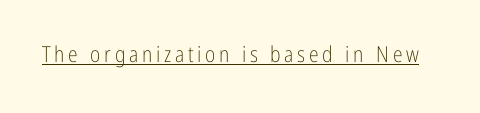
This sample uses an upright cut, with every glyph sitting square on the baseline. The face used here appears with an underline applied. Is the stroke heavy? The answer is a plain regular-or-lighter.
